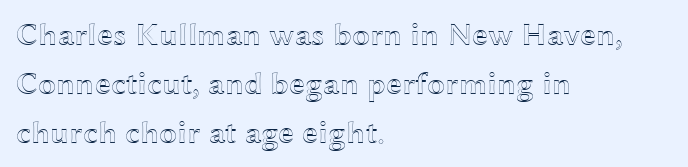
The image shows 32 px wide type, upright; set left-aligned, normal line spacing (1.53x), normal letter spacing, not underlined; a medium x-height.
